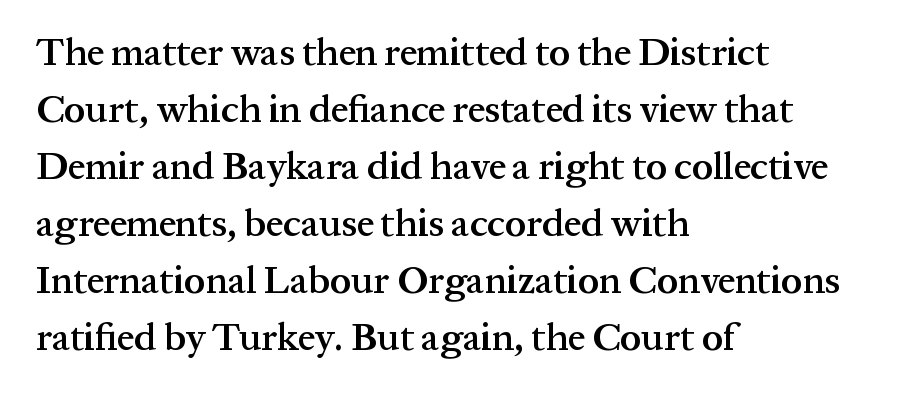
Q: Is the text bold? A: Semi-bold.
Q: Is the text italic (slanted)? A: No, it is upright.
Q: Is the typeface a serif or a sans-serif typeface? A: Serif.
Q: Is the text underlined? A: No.
Q: How is the paragraph aligned? A: Left-aligned.
Q: Is the spacing between letters normal or unusually wide? A: Normal.
Q: Is the spacing between lines tight, normal or loose? A: Normal.
Q: Width (condensed, normal, or wide)? A: Normal.
Q: Stroke contrast? A: Medium.
Q: x-height? A: Medium.
Q: Monospaced? A: No.
